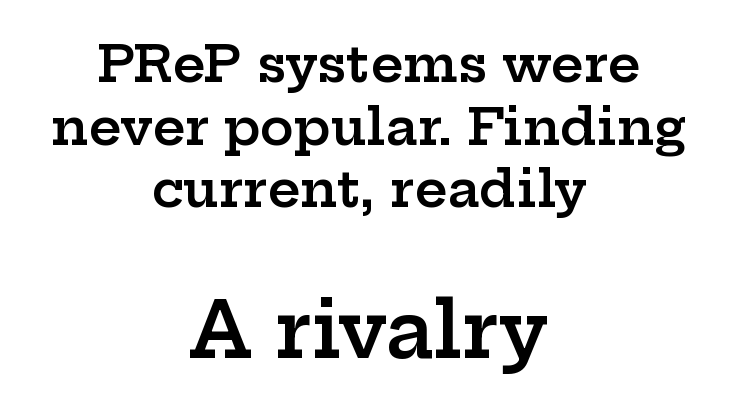
Q: Is the text bold? A: Semi-bold.
Q: Is the text italic (slanted)? A: No, it is upright.
Q: Is the typeface a serif or a sans-serif typeface? A: Serif.
Q: Is the text underlined? A: No.
Q: How is the paragraph aligned? A: Centered.
Q: Is the spacing between letters normal or unusually wide? A: Normal.
Q: Which block of text is set in a larger size, the first (top) or the second (bottom)? A: The second (bottom) one.
Q: Width (condensed, normal, or wide)? A: Wide.
Q: Stroke contrast? A: Low.
Q: x-height? A: Medium.
Q: Monospaced? A: No.
